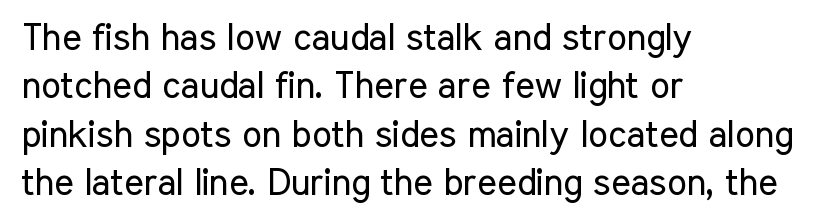
{"serif": "no", "italic": "no", "bold": "no", "weight": "regular", "width": "condensed", "stroke_contrast": "low", "x_height": "medium", "monospaced": "no", "underline": "no", "align": "left", "line_spacing": "normal", "line_spacing_ratio": 1.31, "letter_spacing": "normal", "letter_spacing_em": 0.0, "glyph_px": 37}
